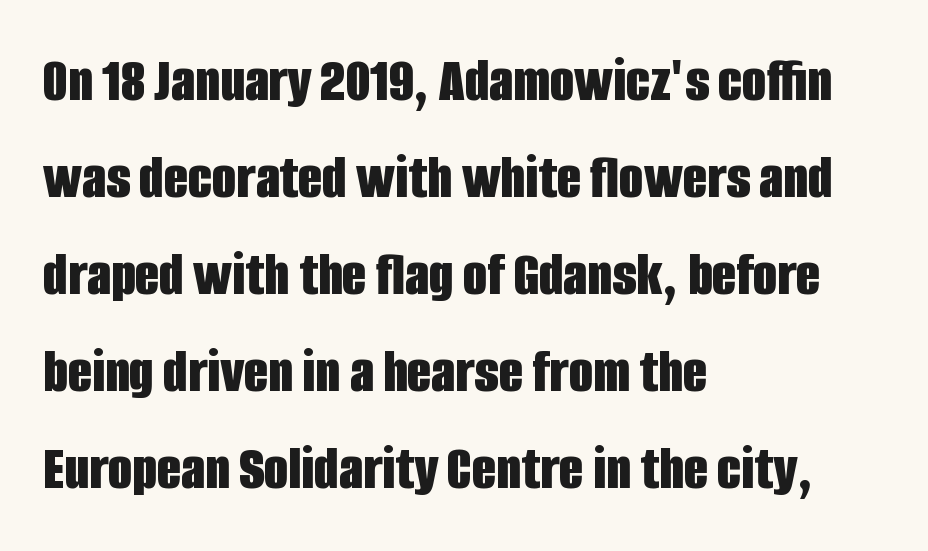
Q: Is the text bold? A: Yes.
Q: Is the text italic (slanted)? A: No, it is upright.
Q: Is the typeface a serif or a sans-serif typeface? A: Sans-serif.
Q: Is the text underlined? A: No.
Q: How is the paragraph aligned? A: Left-aligned.
Q: Is the spacing between letters normal or unusually wide? A: Normal.
Q: Is the spacing between lines tight, normal or loose? A: Normal.
Q: Width (condensed, normal, or wide)? A: Condensed.
Q: Stroke contrast? A: Low.
Q: x-height? A: Large.
Q: Monospaced? A: No.
